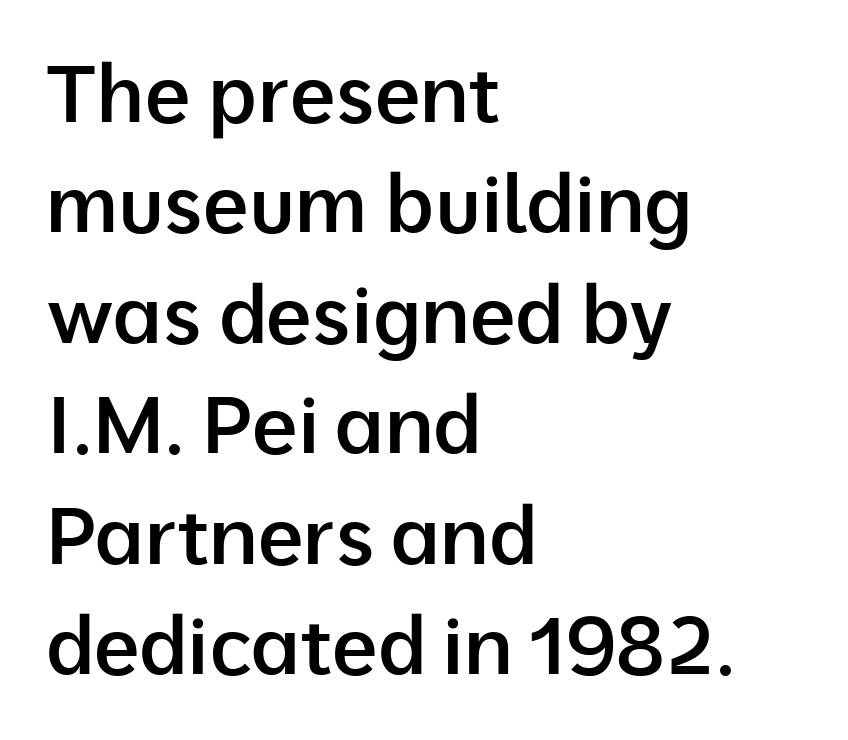
The image shows 80 px semibold sans-serif type, upright; set left-aligned, normal line spacing (1.38x), normal letter spacing, not underlined; low stroke contrast and a medium x-height.
